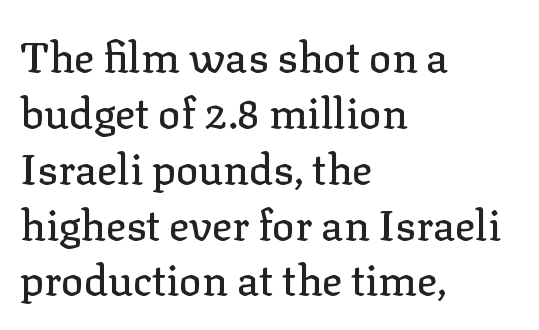
Q: Is the text italic (slanted)? A: No, it is upright.
Q: Is the typeface a serif or a sans-serif typeface? A: Serif.
Q: Is the text underlined? A: No.
Q: How is the paragraph aligned? A: Left-aligned.
Q: Is the spacing between letters normal or unusually wide? A: Normal.
Q: Is the spacing between lines tight, normal or loose? A: Normal.
Q: Width (condensed, normal, or wide)? A: Normal.
Q: Stroke contrast? A: Low.
Q: x-height? A: Medium.
Q: Monospaced? A: No.
